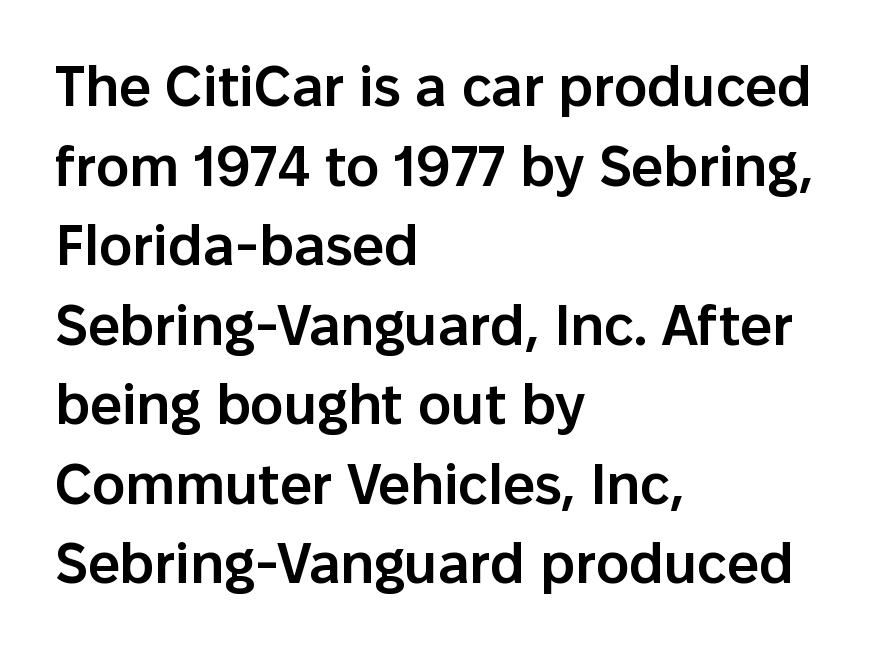
Does the type have serifs? No, each stem ends abruptly. Vertical spacing — default. In CSS terms this would be text-align: left. A somewhat darkened texture: the type is semibold rather than bold.
